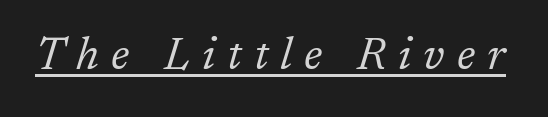
The designer went with a serif here, giving each stem small feet. Is the type heavy? It reads as light-to-regular instead. You could only call the tracking loose — the letters float apart. Notice how the stems are inclined rather than vertical — that's the hallmark of italics.
